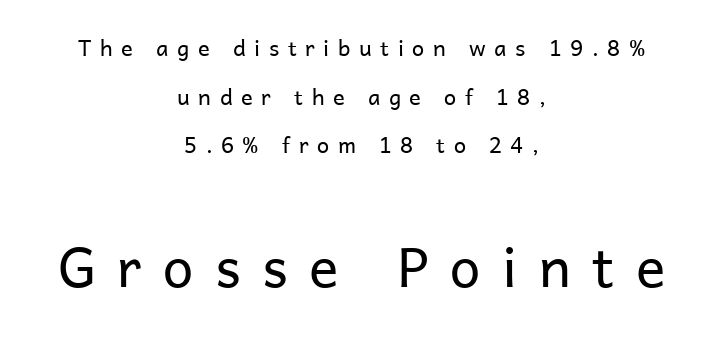
Q: Is the text bold? A: No.
Q: Is the text italic (slanted)? A: No, it is upright.
Q: Is the typeface a serif or a sans-serif typeface? A: Sans-serif.
Q: Is the text underlined? A: No.
Q: How is the paragraph aligned? A: Centered.
Q: Is the spacing between letters normal or unusually wide? A: Unusually wide.
Q: Is the spacing between lines tight, normal or loose? A: Loose.
Q: Which block of text is set in a larger size, the first (top) or the second (bottom)? A: The second (bottom) one.
Q: Width (condensed, normal, or wide)? A: Normal.
Q: Stroke contrast? A: Low.
Q: x-height? A: Medium.
Q: Monospaced? A: No.
